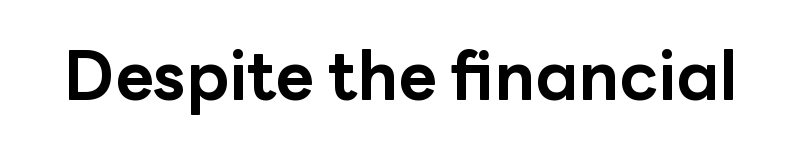
Only glyphs here, with clear space below each row. You'd pick this weight for a headline — it's a proper bold. These lines are rendered in a variable-pitch font. Nothing unusual about the tracking: characters are spaced as the font intends.
